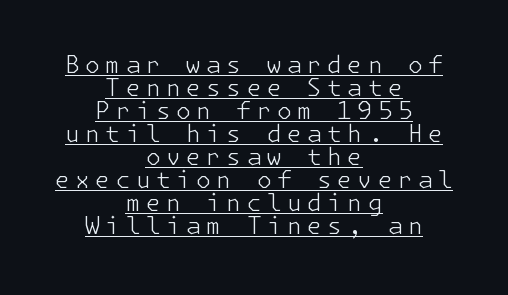
Q: Is the text bold? A: No.
Q: Is the text italic (slanted)? A: No, it is upright.
Q: Is the text underlined? A: Yes.
Q: How is the paragraph aligned? A: Centered.
Q: Is the spacing between letters normal or unusually wide? A: Unusually wide.
Q: Is the spacing between lines tight, normal or loose? A: Tight.
